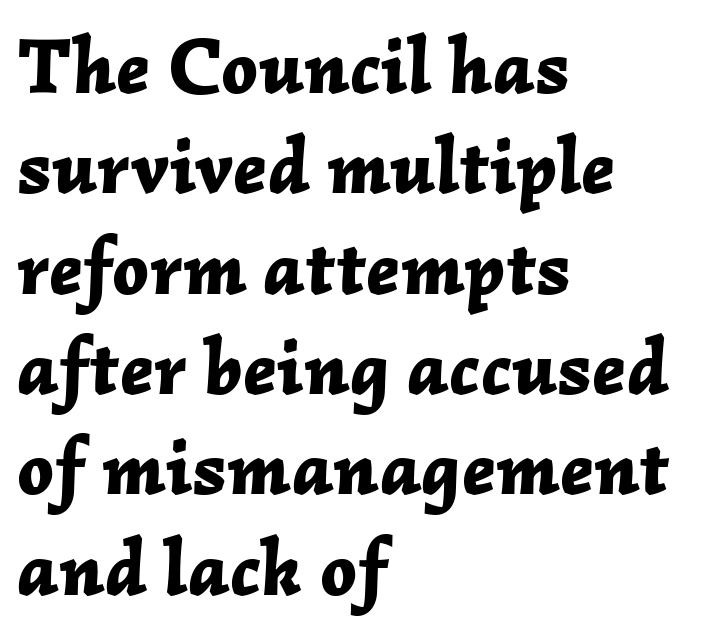
Has an underline been added? It has not. A normal amount of white space separates one row of letters from the next. The face used here has a pronounced slope to its letters. The paragraph shown leans on its left margin. Is this a fixed-width face? No — the glyphs have proportional, varying widths.
